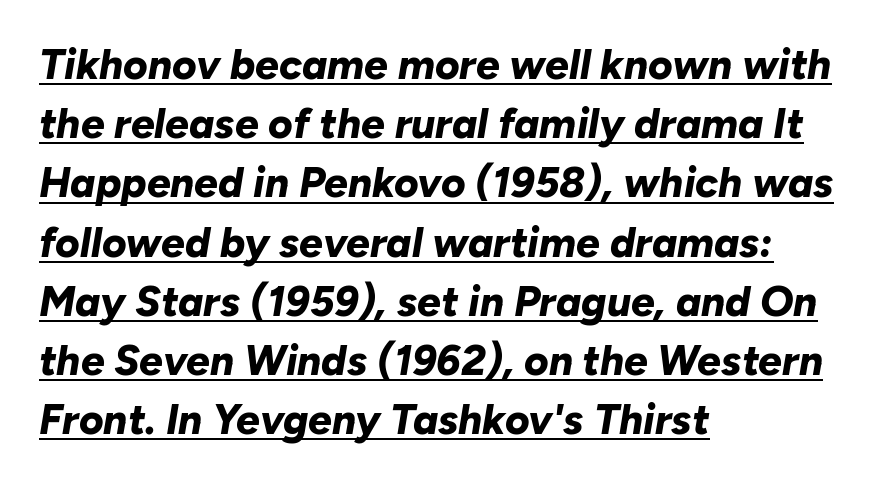
The image shows 42 px bold type, italic (leaning right); set left-aligned, normal line spacing (1.41x), normal letter spacing, underlined; low stroke contrast and a medium x-height.
